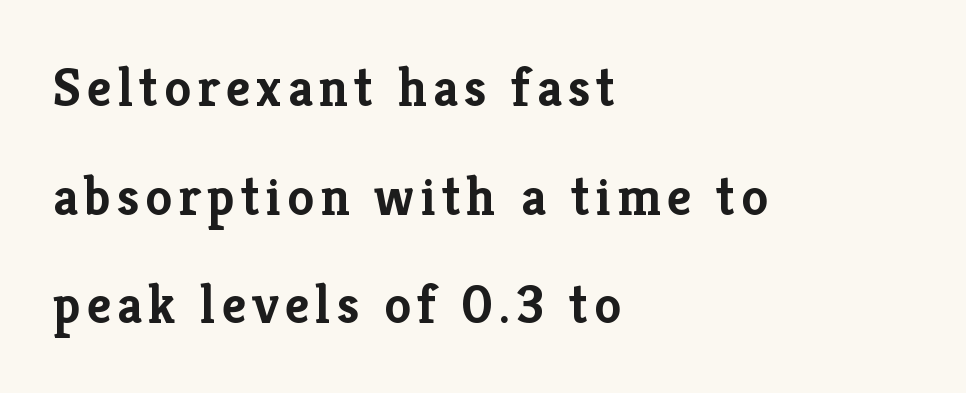
Q: Is the text bold? A: Yes.
Q: Is the text italic (slanted)? A: No, it is upright.
Q: Is the typeface a serif or a sans-serif typeface? A: Serif.
Q: Is the text underlined? A: No.
Q: How is the paragraph aligned? A: Left-aligned.
Q: Is the spacing between lines tight, normal or loose? A: Loose.
Q: Width (condensed, normal, or wide)? A: Normal.
Q: Stroke contrast? A: Low.
Q: x-height? A: Medium.
Q: Monospaced? A: No.
